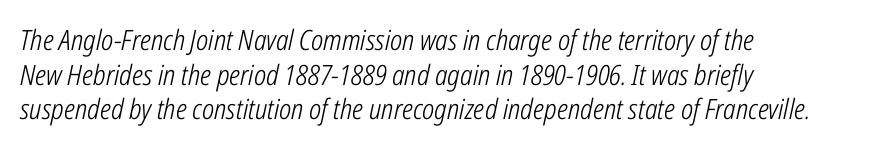
The image shows 28 px light, condensed type, italic (leaning right); set left-aligned, line spacing 1.24x, normal letter spacing, not underlined; low stroke contrast and a medium x-height.
